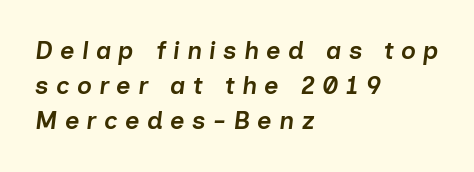
The image shows 25 px text type, italic (leaning right); set left-aligned, normal line spacing (1.41x), unusually wide letter spacing (+0.29 em), not underlined.
